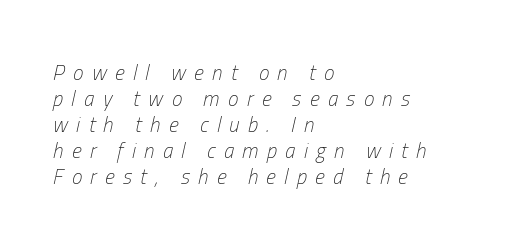
{"italic": "yes", "lean": "right", "slant_degrees": 13, "bold": "no", "underline": "no", "align": "left", "line_spacing_ratio": 1.24, "letter_spacing": "wide", "letter_spacing_em": 0.4, "glyph_px": 21}
